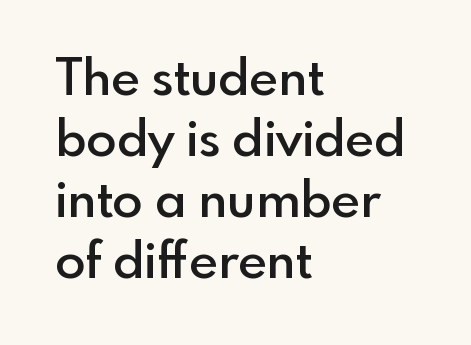
Note the varied advance widths — an 'i' is clearly narrower than an 'm'. The passage shown is semibold, sitting just below true bold. Line starts are locked; line ends wander. Posture: straight, roman, zero tilt. The baseline area is clear. Observe the ordinary spacing: letters are neighbours, not strangers.
